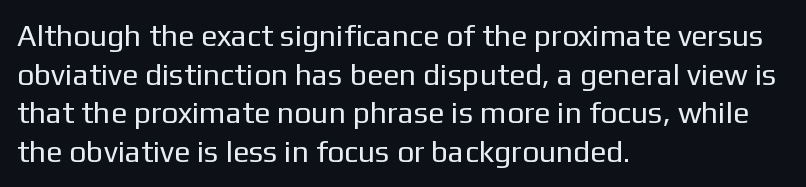
Classification — sans serif. The line texture is even and compact thanks to regular tracking. No italicization has been applied; the sample stays upright. Has an underline been added? It has not.
